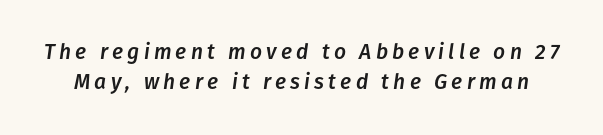
The image shows 21 px text type, italic (leaning right); set normal line spacing (1.43x), unusually wide letter spacing (+0.2 em), not underlined.
